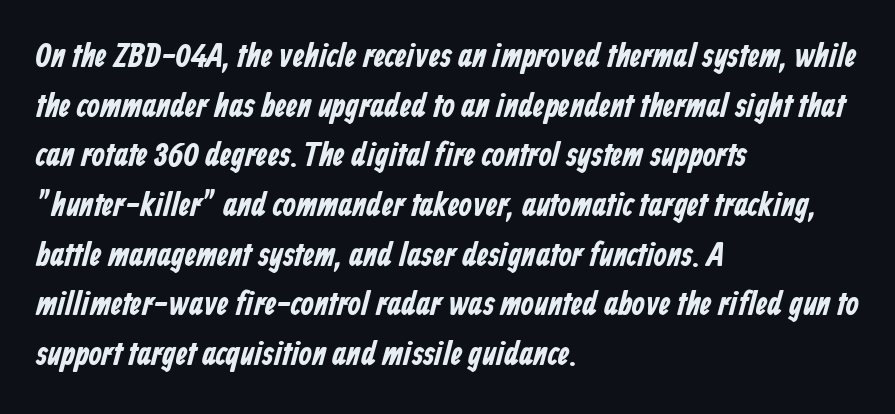
Q: Is the text bold? A: Yes.
Q: Is the typeface a serif or a sans-serif typeface? A: Sans-serif.
Q: Is the text underlined? A: No.
Q: How is the paragraph aligned? A: Left-aligned.
Q: Is the spacing between letters normal or unusually wide? A: Normal.
Q: Is the spacing between lines tight, normal or loose? A: Normal.
Q: Width (condensed, normal, or wide)? A: Condensed.
Q: Stroke contrast? A: Low.
Q: x-height? A: Medium.
Q: Monospaced? A: No.
